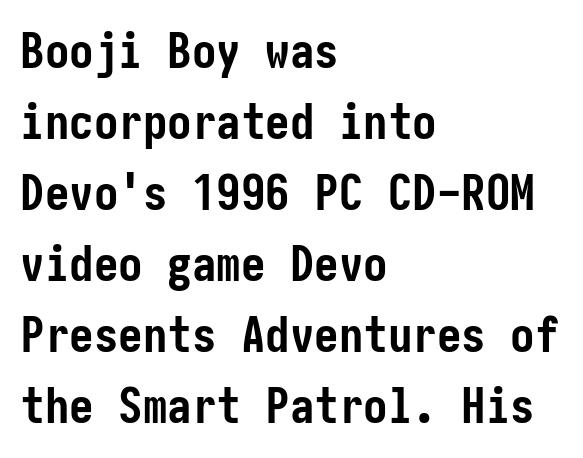
{"serif": "no", "italic": "no", "bold": "yes", "weight": "semibold", "width": "condensed", "stroke_contrast": "low", "x_height": "medium", "underline": "no", "align": "left", "line_spacing": "normal", "line_spacing_ratio": 1.45, "letter_spacing": "normal", "letter_spacing_em": 0.0, "glyph_px": 49}
